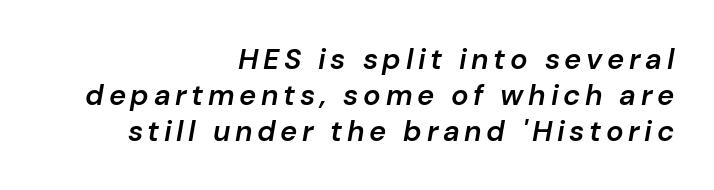
Q: Is the text bold? A: Semi-bold.
Q: Is the text italic (slanted)? A: Yes, it leans right by about 10 degrees.
Q: Is the text underlined? A: No.
Q: How is the paragraph aligned? A: Right-aligned.
Q: Width (condensed, normal, or wide)? A: Normal.
Q: Stroke contrast? A: Low.
Q: x-height? A: Medium.
Q: Monospaced? A: No.
